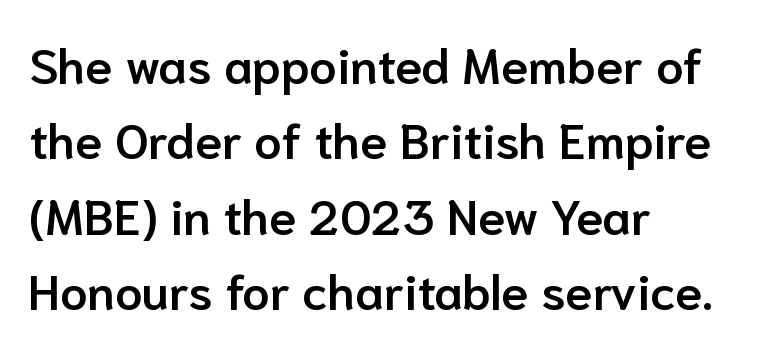
The image shows 49 px semibold sans-serif type, upright; set left-aligned, normal line spacing (1.54x), normal letter spacing, not underlined; low stroke contrast and a medium x-height.
